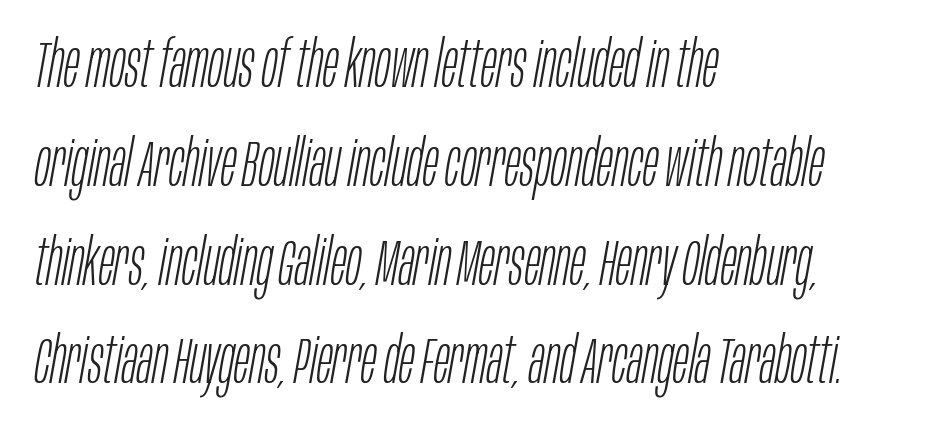
{"italic": "yes", "lean": "right", "slant_degrees": 10, "bold": "no", "weight": "light", "width": "condensed", "stroke_contrast": "low", "x_height": "large", "monospaced": "no", "underline": "no", "align": "left", "line_spacing": "normal", "line_spacing_ratio": 1.52, "letter_spacing": "normal", "letter_spacing_em": 0.0, "glyph_px": 65}
